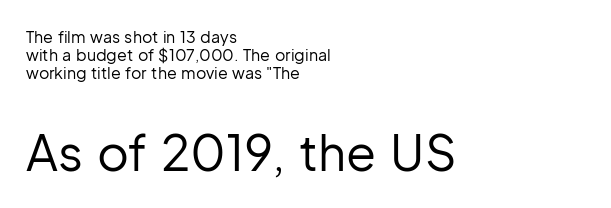
Q: Is the text bold? A: No.
Q: Is the text italic (slanted)? A: No, it is upright.
Q: Is the typeface a serif or a sans-serif typeface? A: Sans-serif.
Q: Is the text underlined? A: No.
Q: How is the paragraph aligned? A: Left-aligned.
Q: Is the spacing between letters normal or unusually wide? A: Normal.
Q: Is the spacing between lines tight, normal or loose? A: Tight.
Q: Which block of text is set in a larger size, the first (top) or the second (bottom)? A: The second (bottom) one.
Q: Width (condensed, normal, or wide)? A: Normal.
Q: Stroke contrast? A: Low.
Q: x-height? A: Medium.
Q: Monospaced? A: No.
